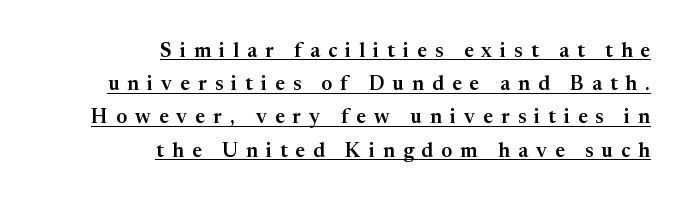
The image shows 20 px text type, upright; set right-aligned, normal line spacing (1.66x), unusually wide letter spacing (+0.41 em), underlined.
